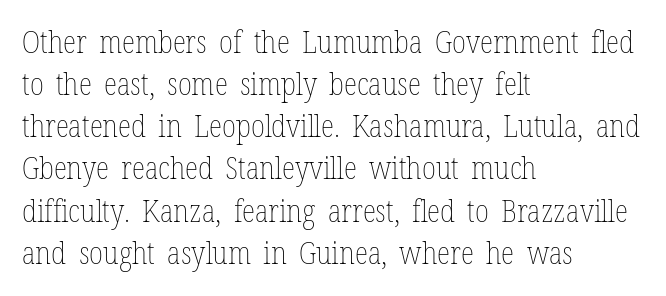
The passage shown has conventional tracking throughout. The typesetter chose a ragged-right arrangement here. These glyphs show unthickened strokes, regular width or finer. A typesetter would call this proportional, since set widths differ per character. Lines of text with bare space underneath. Compared with typical paragraphs, the rows here are spaced about the same.
